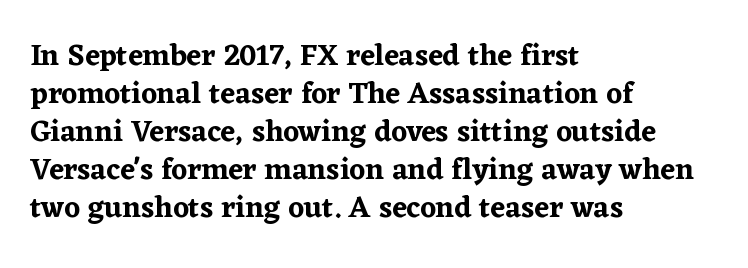
The vertical gap from one line to the next is medium. Unlike a clean sans, this face finishes its strokes with serifs. Posture: vertical. The area under the type is left untouched.
